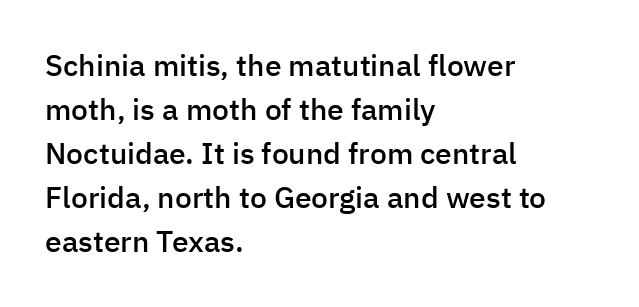
{"serif": "no", "italic": "no", "bold": "semi", "weight": "semibold", "width": "normal", "stroke_contrast": "low", "x_height": "medium", "monospaced": "no", "underline": "no", "align": "left", "line_spacing": "normal", "line_spacing_ratio": 1.47, "letter_spacing": "normal", "letter_spacing_em": 0.0, "glyph_px": 30}
